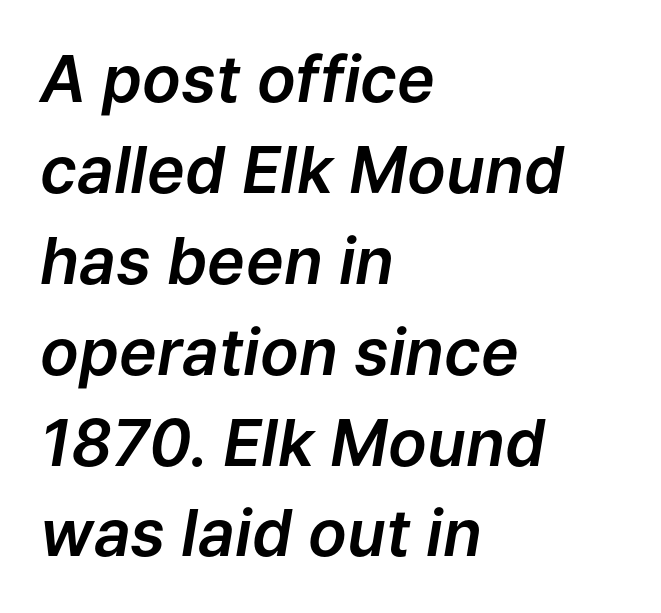
The image shows 64 px text type, italic (leaning right); set left-aligned, normal line spacing (1.42x), normal letter spacing, not underlined; low stroke contrast and a medium x-height.
